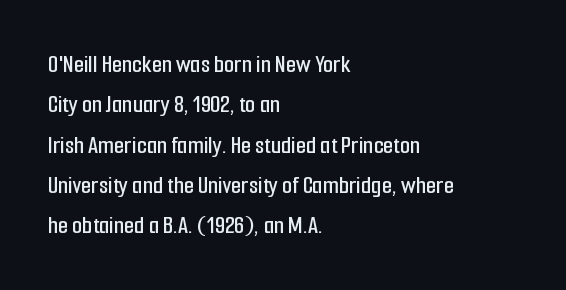
This rendering uses left alignment, leaving the right contour irregular. The vertical gap from one line to the next is medium. The space beneath each line is pristine and unruled. Does extra space separate the letters? No, they use regular spacing. Every character sits straight up, as roman type does.
